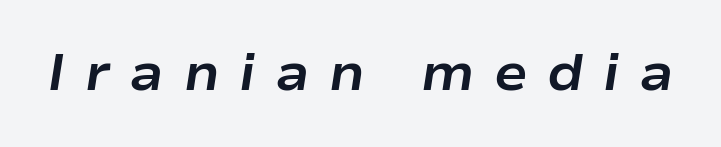
Q: Is the text bold? A: Yes.
Q: Is the text italic (slanted)? A: Yes, it leans right by about 9 degrees.
Q: Is the text underlined? A: No.
Q: Is the spacing between letters normal or unusually wide? A: Unusually wide.
Q: Width (condensed, normal, or wide)? A: Wide.
Q: Stroke contrast? A: Low.
Q: x-height? A: Medium.
Q: Monospaced? A: No.
